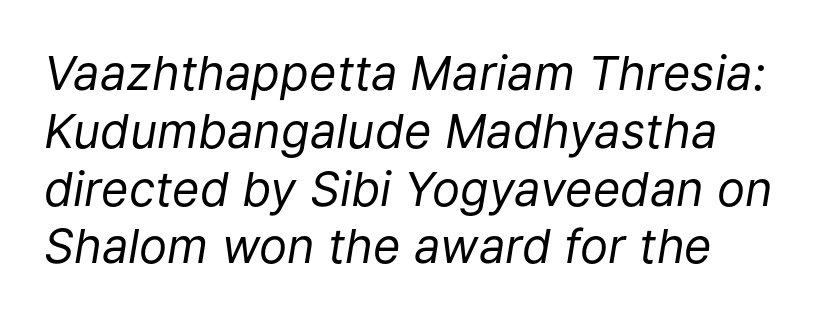
The image shows 47 px regular-weight type, italic (leaning right); set left-aligned, line spacing 1.23x, normal letter spacing, not underlined; low stroke contrast and a medium x-height.
